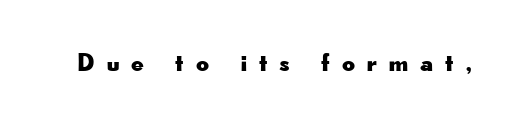
Look at the tracking — it's clearly loosened, letters drifting apart. The axis of the letterforms is exactly vertical. A clean baseline with only descenders dipping below it.
